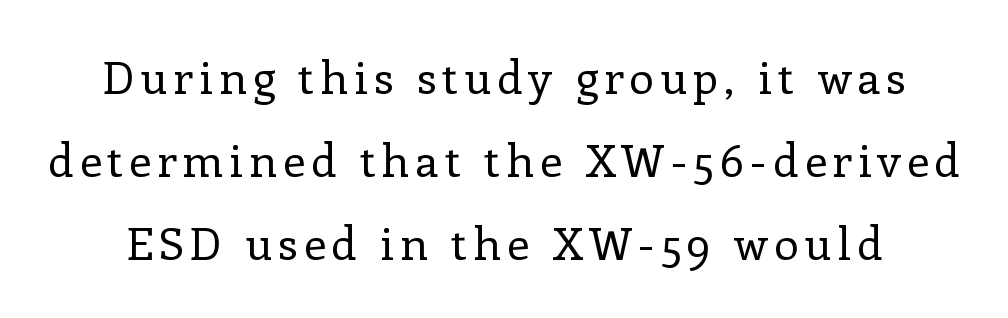
Q: Is the text bold? A: No.
Q: Is the text italic (slanted)? A: No, it is upright.
Q: Is the typeface a serif or a sans-serif typeface? A: Serif.
Q: Is the text underlined? A: No.
Q: Width (condensed, normal, or wide)? A: Normal.
Q: Stroke contrast? A: Low.
Q: x-height? A: Medium.
Q: Monospaced? A: No.
